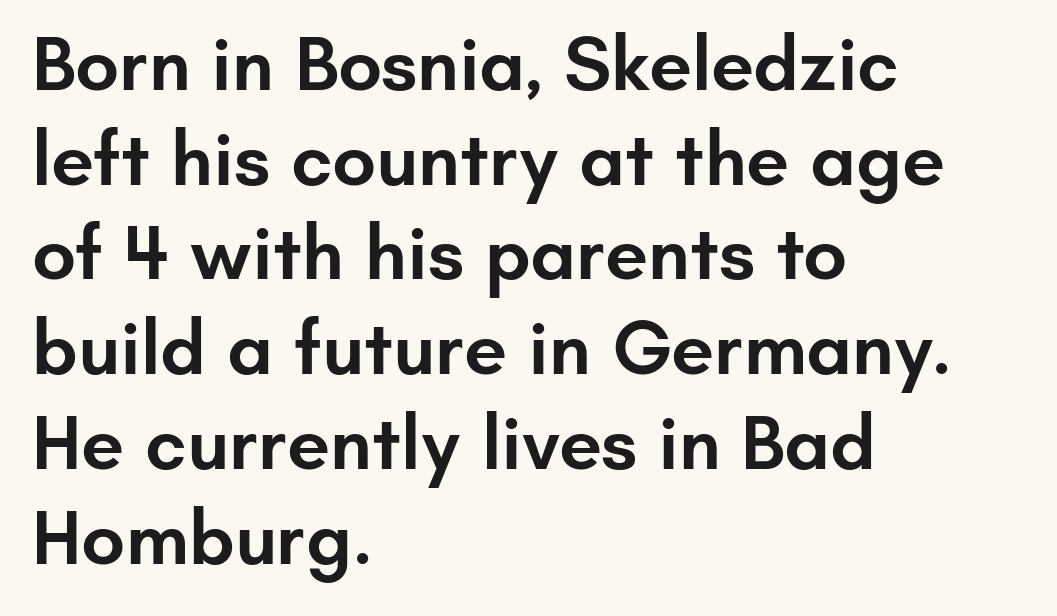
As a designer I'd log this as weight 600, semibold. The face used here is proportionally spaced, like ordinary book or web type. Do the letters lean? They stand straight. Letter spacing: default. Only glyphs here, with clear space below each row.
